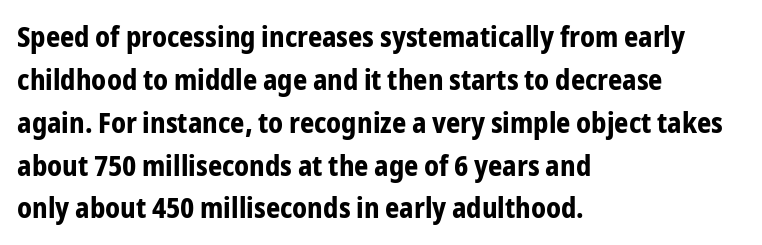
{"serif": "no", "italic": "no", "bold": "yes", "weight": "bold", "width": "condensed", "stroke_contrast": "low", "x_height": "medium", "monospaced": "no", "underline": "no", "align": "left", "line_spacing": "normal", "line_spacing_ratio": 1.53, "letter_spacing": "normal", "letter_spacing_em": 0.0, "glyph_px": 28}
